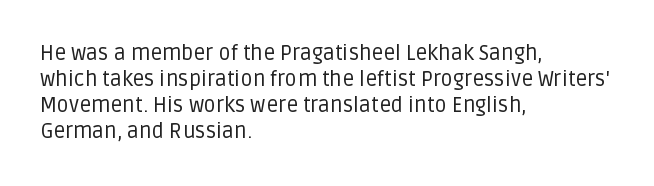
Q: Is the text bold? A: No.
Q: Is the text italic (slanted)? A: No, it is upright.
Q: Is the text underlined? A: No.
Q: How is the paragraph aligned? A: Left-aligned.
Q: Is the spacing between letters normal or unusually wide? A: Normal.
